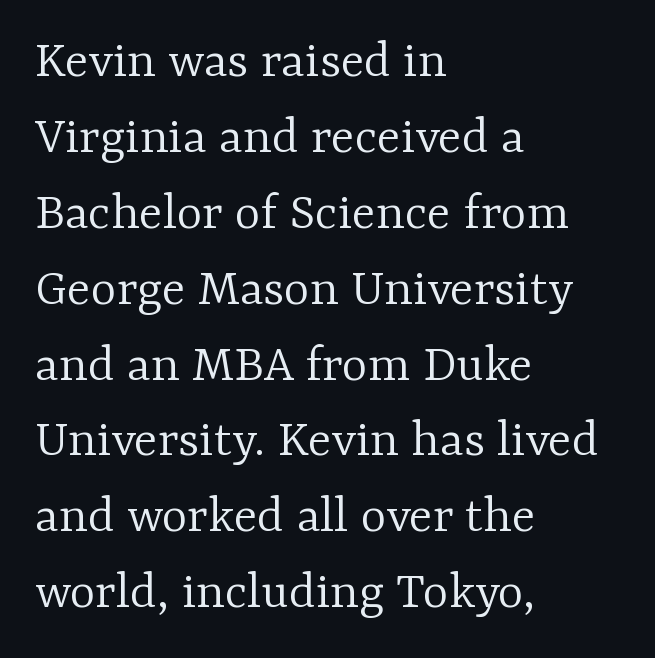
The image shows 55 px light serif type, upright; set left-aligned, normal line spacing (1.38x), normal letter spacing, not underlined; low stroke contrast and a medium x-height.
